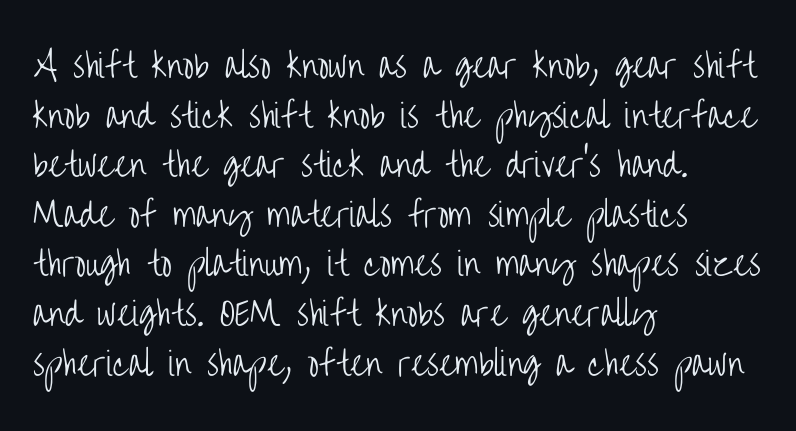
The rendering uses natural spacing where letterforms have individual widths. Whoever set this chose a conventional vertical rhythm. Letterform terminals end flat and unadorned throughout the passage. Notice how the passage keeps a crisp vertical edge on the left only. Descender tails drop into unmarked territory.
